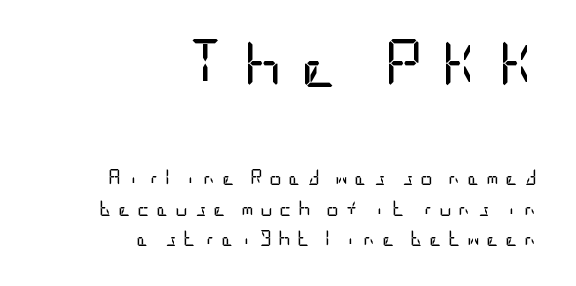
{"serif": "no", "italic": "no", "bold": "no", "weight": "regular", "width": "condensed", "stroke_contrast": "low", "x_height": "large", "underline": "no", "align": "right", "line_spacing": "loose", "line_spacing_ratio": 1.91, "letter_spacing": "wide", "letter_spacing_em": 0.37, "larger_block": "first", "size_ratio": 3.0, "glyph_px": 48}
